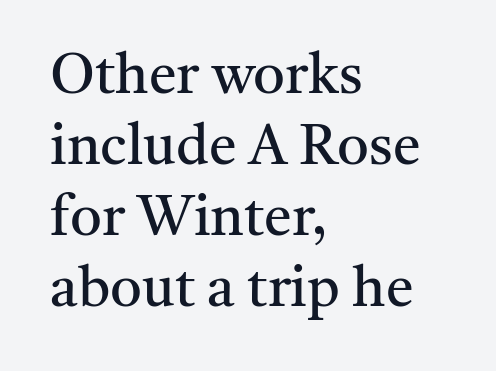
The image shows 56 px regular-weight serif type, upright; set left-aligned, normal line spacing (1.27x), normal letter spacing, not underlined; medium stroke contrast and a medium x-height.
